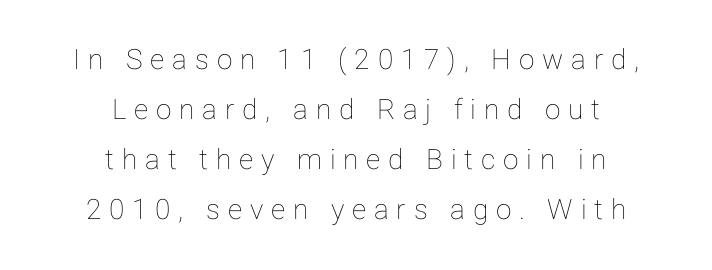
Caption: expanded tracking, letters set apart. The zone under the glyphs is completely vacant. No italicization has been applied; the sample stays upright. One-word summary of the alignment: center. Character widths vary here, with narrow letters taking less room than wide ones.
